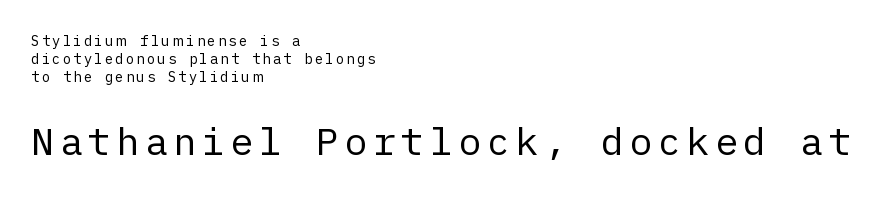
Q: Is the text bold? A: No.
Q: Is the text italic (slanted)? A: No, it is upright.
Q: Is the typeface a serif or a sans-serif typeface? A: Sans-serif.
Q: Is the text underlined? A: No.
Q: How is the paragraph aligned? A: Left-aligned.
Q: Is the spacing between lines tight, normal or loose? A: Normal.
Q: Which block of text is set in a larger size, the first (top) or the second (bottom)? A: The second (bottom) one.
Q: Width (condensed, normal, or wide)? A: Normal.
Q: Stroke contrast? A: Low.
Q: x-height? A: Medium.
